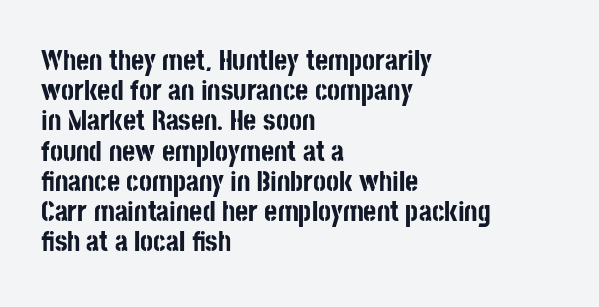
The image shows 28 px bold, condensed sans-serif type, upright; set left-aligned, tight line spacing (1.08x), normal letter spacing, not underlined; low stroke contrast and a large x-height.
